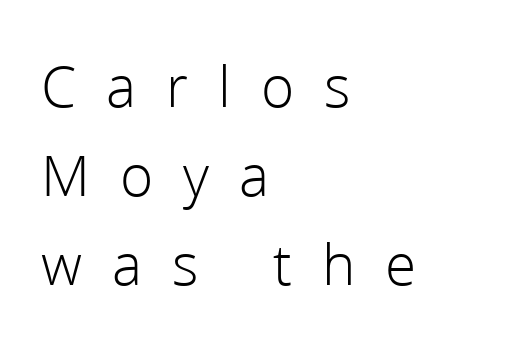
The image shows 61 px light sans-serif type, upright; set left-aligned, normal line spacing (1.46x), unusually wide letter spacing (+0.49 em), not underlined; low stroke contrast and a medium x-height.
